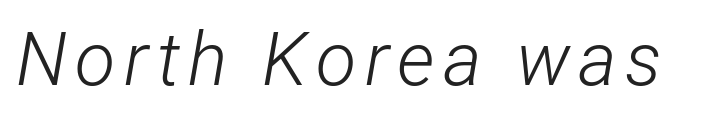
The image shows 74 px light, condensed type, italic (leaning right); set not underlined; low stroke contrast and a medium x-height.
